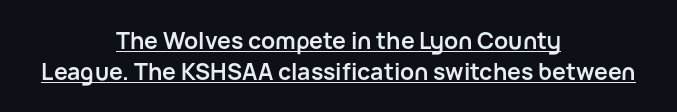
{"italic": "no", "bold": "yes", "underline": "yes", "align": "center", "line_spacing": "normal", "line_spacing_ratio": 1.36, "letter_spacing": "normal", "letter_spacing_em": 0.0, "glyph_px": 23}
